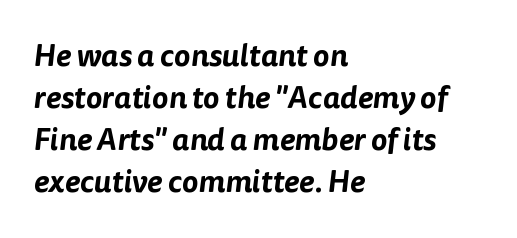
{"serif": "no", "width": "normal", "stroke_contrast": "low", "x_height": "medium", "monospaced": "no", "underline": "no", "align": "left", "line_spacing": "normal", "line_spacing_ratio": 1.35, "letter_spacing": "normal", "letter_spacing_em": 0.0, "glyph_px": 31}
